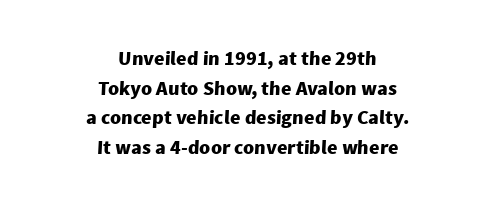
{"bold": "yes", "underline": "no", "align": "center", "line_spacing": "normal", "line_spacing_ratio": 1.48, "letter_spacing": "normal", "letter_spacing_em": 0.0, "glyph_px": 20}
